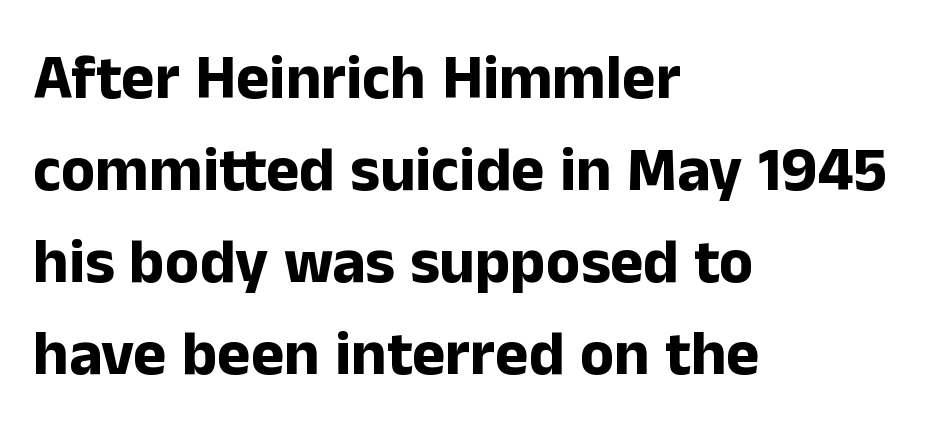
Q: Is the text bold? A: Yes.
Q: Is the text italic (slanted)? A: No, it is upright.
Q: Is the typeface a serif or a sans-serif typeface? A: Sans-serif.
Q: Is the text underlined? A: No.
Q: How is the paragraph aligned? A: Left-aligned.
Q: Is the spacing between letters normal or unusually wide? A: Normal.
Q: Is the spacing between lines tight, normal or loose? A: Normal.
Q: Width (condensed, normal, or wide)? A: Normal.
Q: Stroke contrast? A: Low.
Q: x-height? A: Medium.
Q: Monospaced? A: No.
